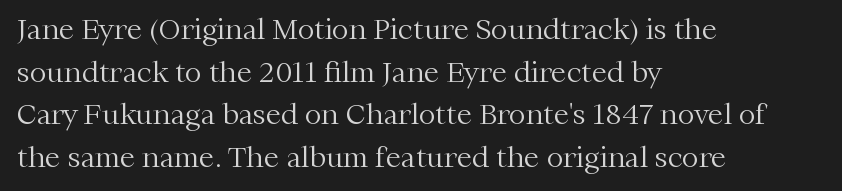
The image shows 28 px light serif type, upright; set left-aligned, normal line spacing (1.52x), normal letter spacing, not underlined; medium stroke contrast and a medium x-height.
